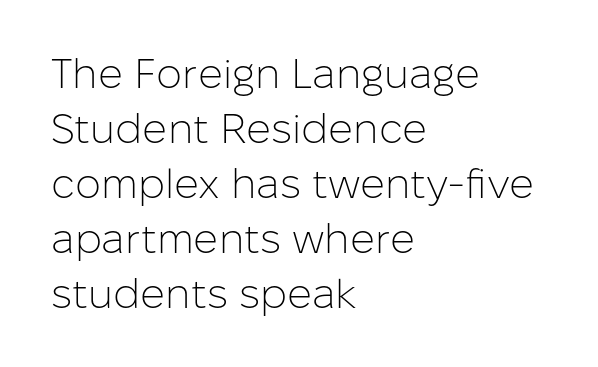
The image shows 41 px light sans-serif type, upright; set left-aligned, normal line spacing (1.34x), normal letter spacing, not underlined; low stroke contrast and a medium x-height.
